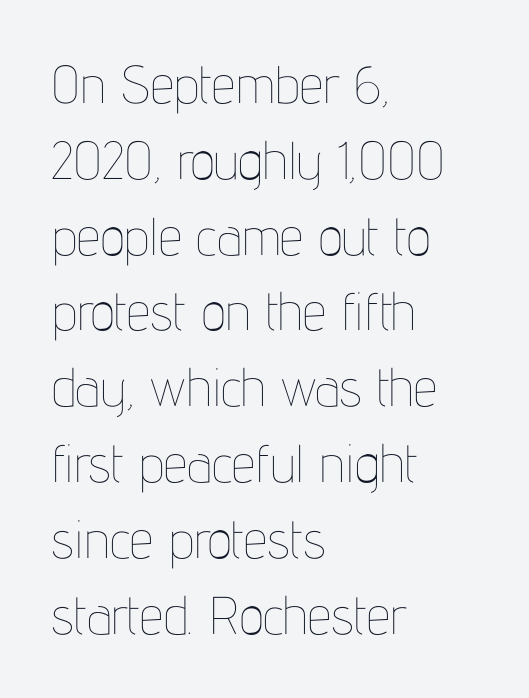
The image shows 53 px thin, condensed type, upright; set left-aligned, normal line spacing (1.43x), normal letter spacing, not underlined; low stroke contrast and a medium x-height.
